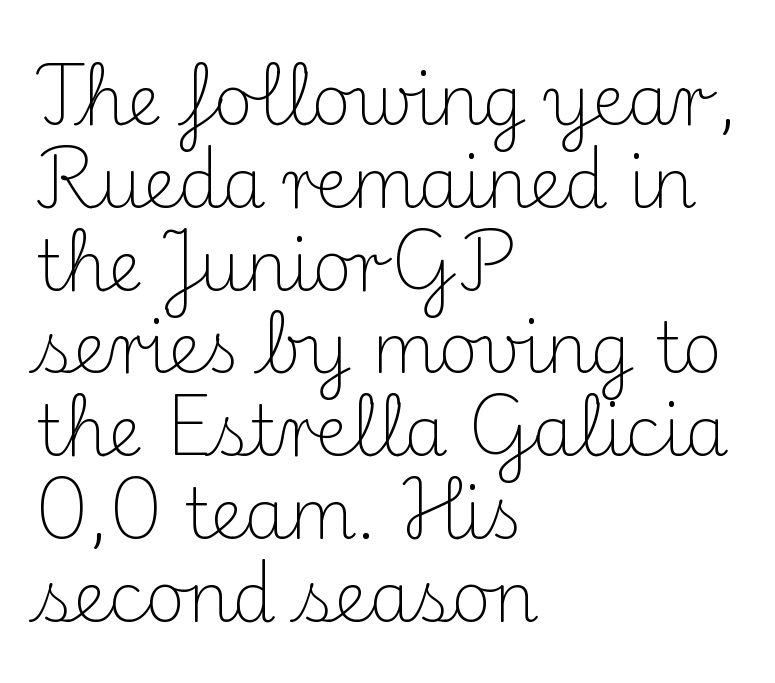
The image shows 69 px light serif type, upright; set left-aligned, line spacing 1.2x, normal letter spacing, not underlined; medium stroke contrast and a small x-height.
